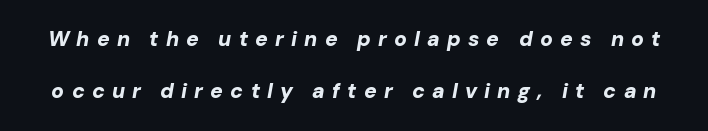
{"italic": "yes", "lean": "right", "slant_degrees": 10, "bold": "yes", "underline": "no", "line_spacing": "loose", "line_spacing_ratio": 2.5, "letter_spacing": "wide", "letter_spacing_em": 0.34, "glyph_px": 21}
